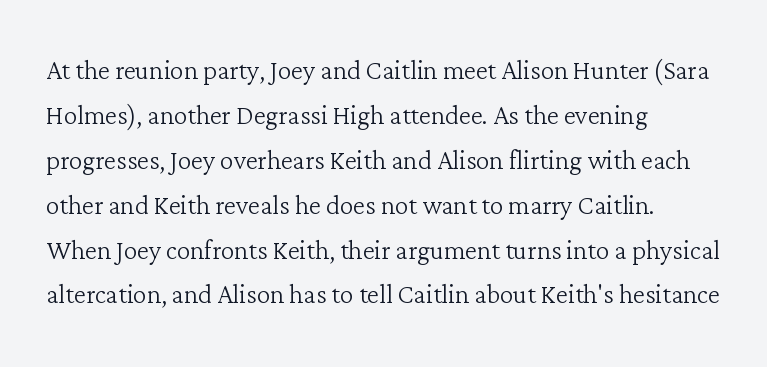
The image shows 34 px light serif type, upright; set left-aligned, normal line spacing (1.32x), normal letter spacing, not underlined; low stroke contrast and a medium x-height.
